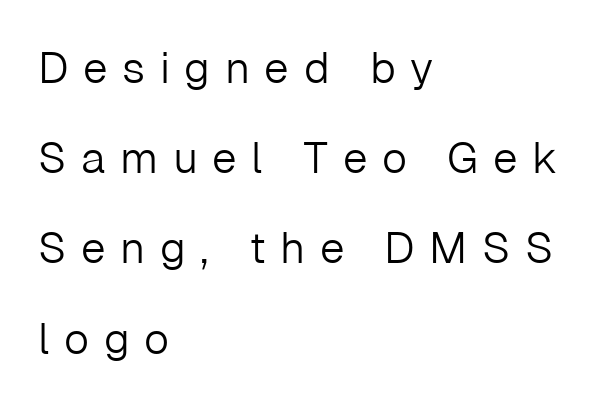
{"serif": "no", "italic": "no", "bold": "no", "weight": "light", "width": "normal", "stroke_contrast": "low", "x_height": "medium", "monospaced": "no", "underline": "no", "align": "left", "line_spacing": "loose", "line_spacing_ratio": 2.05, "letter_spacing": "wide", "letter_spacing_em": 0.33, "glyph_px": 44}
